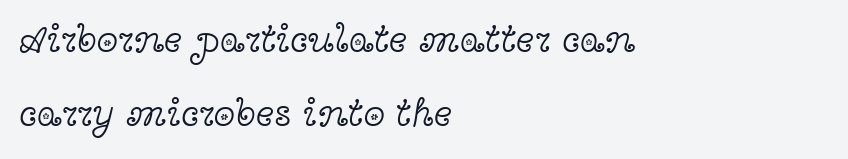
Q: Is the text bold? A: No.
Q: Is the text italic (slanted)? A: Yes.
Q: Is the typeface a serif or a sans-serif typeface? A: Serif.
Q: Is the text underlined? A: No.
Q: How is the paragraph aligned? A: Left-aligned.
Q: Is the spacing between letters normal or unusually wide? A: Normal.
Q: Is the spacing between lines tight, normal or loose? A: Loose.
Q: Width (condensed, normal, or wide)? A: Wide.
Q: x-height? A: Medium.
Q: Monospaced? A: No.
